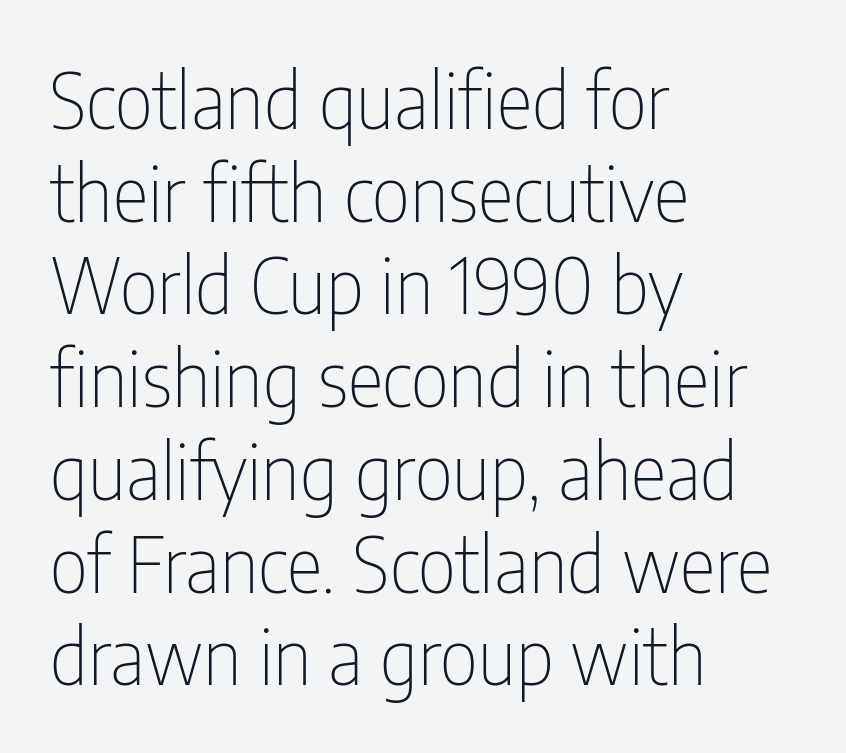
These lines stack with their left ends in a neat column. No letter is thick-stroked: the sample isn't bold. Has an underline been added? It has not. Characters remain perfectly vertical along every line. The horizontal fit of the characters is conventional and even.
